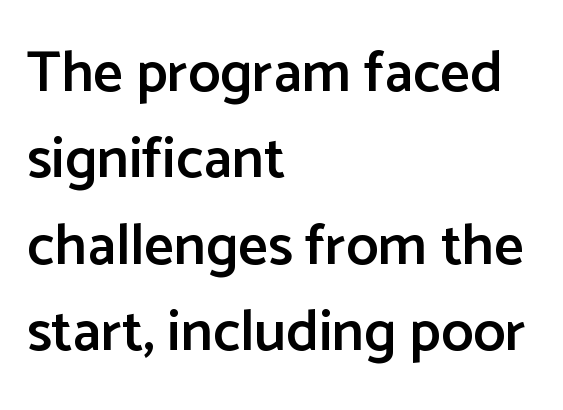
{"serif": "no", "italic": "no", "bold": "semi", "weight": "semibold", "width": "normal", "stroke_contrast": "low", "x_height": "medium", "monospaced": "no", "underline": "no", "align": "left", "line_spacing": "normal", "line_spacing_ratio": 1.49, "letter_spacing": "normal", "letter_spacing_em": 0.0, "glyph_px": 58}
